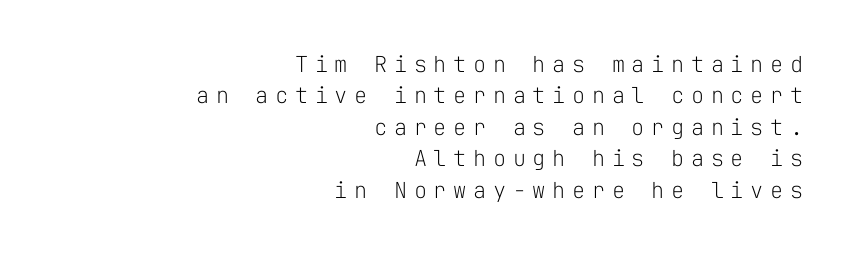
Honestly, the letter spacing is so wide it's the main thing you notice. The text block is weighted toward the right margin, trailing off unevenly leftward. The space beneath each line is pristine and unruled. The axis of the letterforms is exactly vertical. The weight would be labelled regular, book, light, or lighter still.
